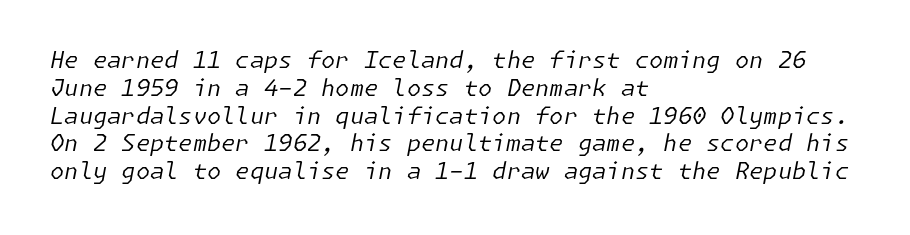
{"italic": "yes", "lean": "right", "slant_degrees": 11, "bold": "no", "underline": "no", "align": "left", "line_spacing_ratio": 1.21, "letter_spacing": "normal", "letter_spacing_em": 0.0, "glyph_px": 23}
